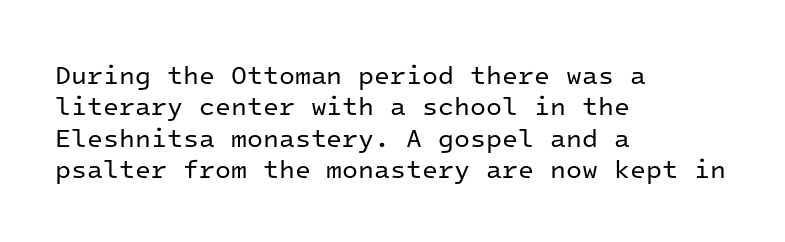
Q: Is the text bold? A: No.
Q: Is the text italic (slanted)? A: No, it is upright.
Q: Is the text underlined? A: No.
Q: How is the paragraph aligned? A: Left-aligned.
Q: Is the spacing between letters normal or unusually wide? A: Normal.
